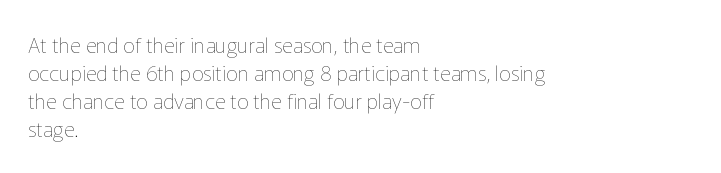
Visually the block forms a straight wall on the left and a jagged coastline on the right. Style check: upright. Bold? No — there's no thickening of the strokes. Notice how descenders clear the ascenders below comfortably — that's standard leading. Each word holds together tightly as a unit, with standard inter-letter gaps.
